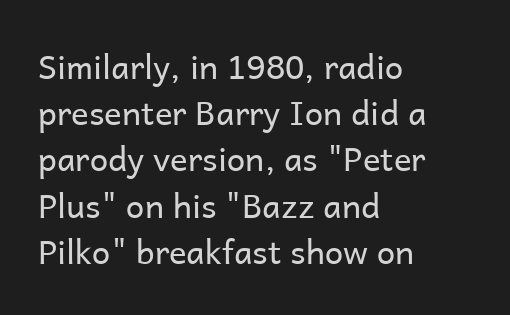
Where is the straight margin? On the left. A typesetter would call this zero additional tracking. How would I describe the line gaps? Plain and ordinary. Vertical strokes here are truly vertical. Stem width sits at or under what a default text font uses. A typesetter would call this proportional, since set widths differ per character.
